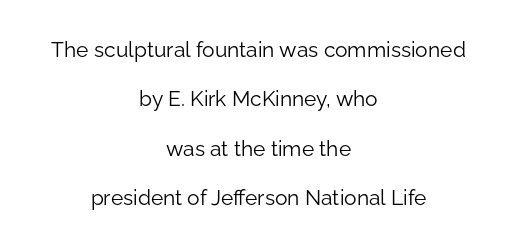
{"italic": "no", "bold": "no", "underline": "no", "align": "center", "line_spacing": "loose", "line_spacing_ratio": 2.35, "letter_spacing": "normal", "letter_spacing_em": 0.0, "glyph_px": 21}
